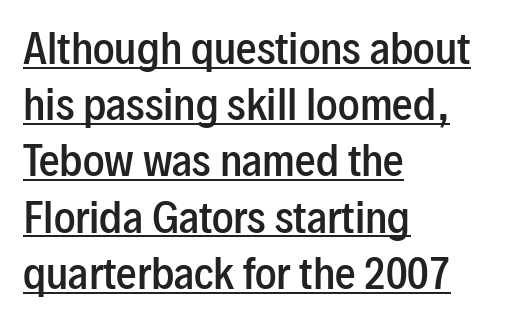
Line starts are locked; line ends wander. Typographic density is moderately raised because the face is semibold. What kind of face is this? One without serifs — a sans. Do the characters align in a grid? No, the font is proportional.
